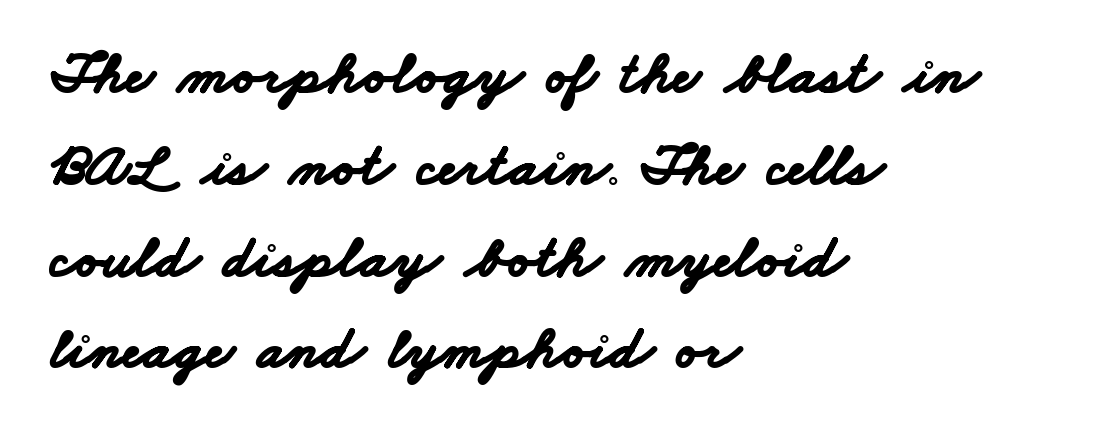
{"serif": "no", "bold": "yes", "weight": "bold", "width": "wide", "stroke_contrast": "low", "x_height": "small", "monospaced": "no", "underline": "no", "align": "left", "line_spacing": "normal", "line_spacing_ratio": 1.53, "letter_spacing": "normal", "letter_spacing_em": 0.0, "glyph_px": 60}
